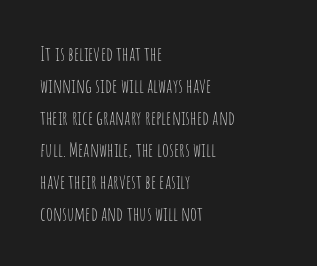
{"italic": "no", "bold": "no", "underline": "no", "align": "left", "line_spacing": "normal", "line_spacing_ratio": 1.6, "letter_spacing": "normal", "letter_spacing_em": 0.0, "glyph_px": 20}
